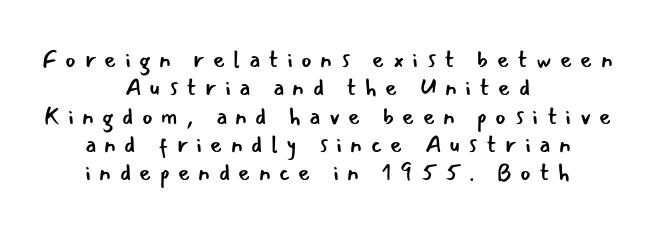
The image shows 23 px text type, upright; set centered, line spacing 1.23x, unusually wide letter spacing (+0.36 em), not underlined.
